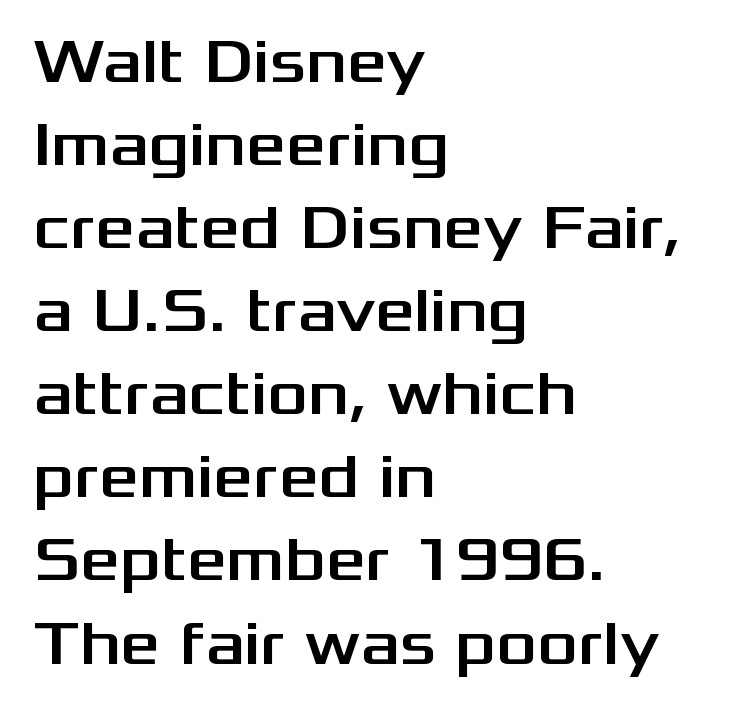
Q: Is the text italic (slanted)? A: No, it is upright.
Q: Is the typeface a serif or a sans-serif typeface? A: Sans-serif.
Q: Is the text underlined? A: No.
Q: How is the paragraph aligned? A: Left-aligned.
Q: Is the spacing between letters normal or unusually wide? A: Normal.
Q: Is the spacing between lines tight, normal or loose? A: Normal.
Q: Width (condensed, normal, or wide)? A: Wide.
Q: Stroke contrast? A: Medium.
Q: x-height? A: Medium.
Q: Monospaced? A: No.
